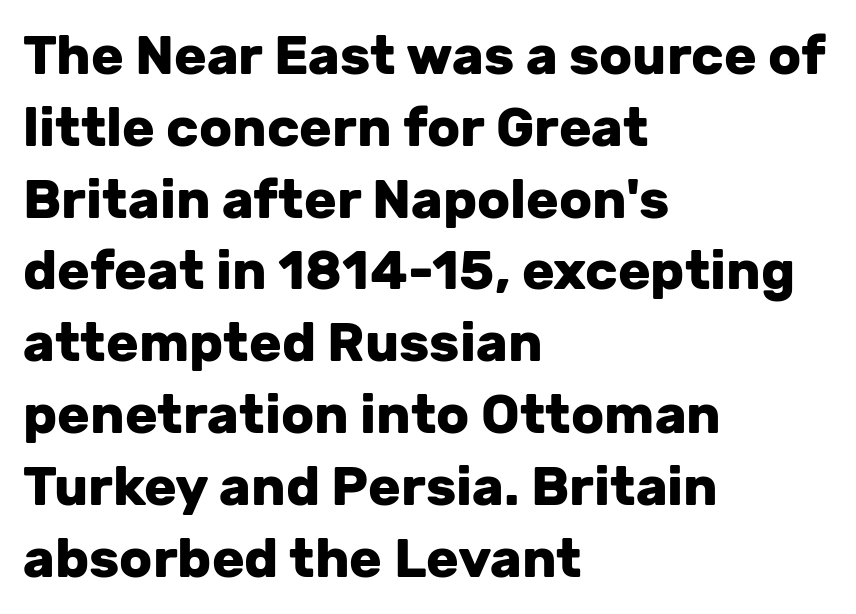
{"serif": "no", "italic": "no", "bold": "yes", "weight": "heavy", "width": "normal", "stroke_contrast": "low", "x_height": "medium", "monospaced": "no", "underline": "no", "align": "left", "line_spacing": "normal", "line_spacing_ratio": 1.33, "letter_spacing": "normal", "letter_spacing_em": 0.0, "glyph_px": 54}
